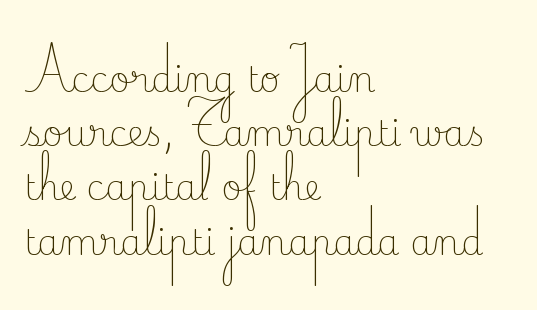
Does extra space separate the letters? No, they use regular spacing. The letters advance in unequal steps, a hallmark of proportional type. Only glyphs here, with clear space below each row. Every stem runs plumb, perpendicular to the baseline. Normally led — the rows are evenly, conventionally spaced. The text was rendered using a seriffed face with decorative stroke endings.
